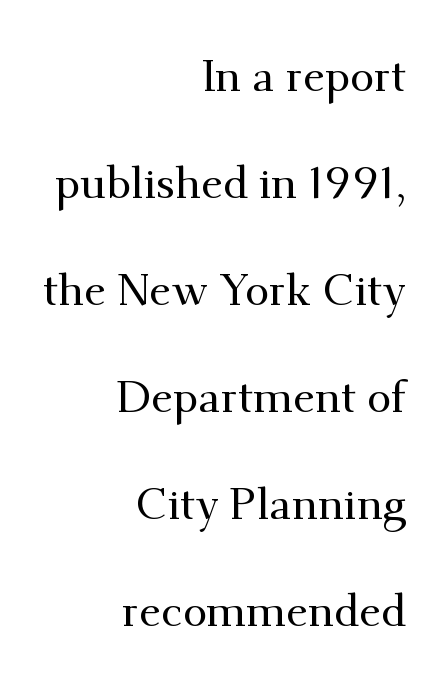
The image shows 44 px serif type, upright; set right-aligned, loose line spacing (2.43x), normal letter spacing, not underlined; medium stroke contrast and a small x-height.
